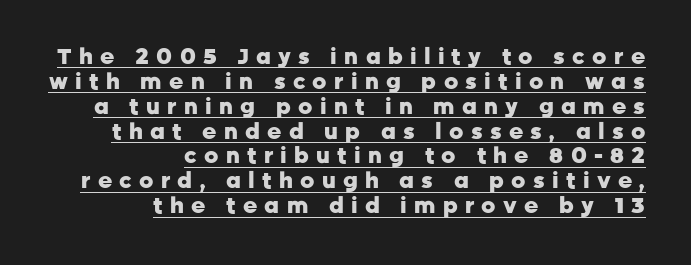
Q: Is the text bold? A: Yes.
Q: Is the text italic (slanted)? A: No, it is upright.
Q: Is the text underlined? A: Yes.
Q: How is the paragraph aligned? A: Right-aligned.
Q: Is the spacing between letters normal or unusually wide? A: Unusually wide.
Q: Is the spacing between lines tight, normal or loose? A: Tight.
